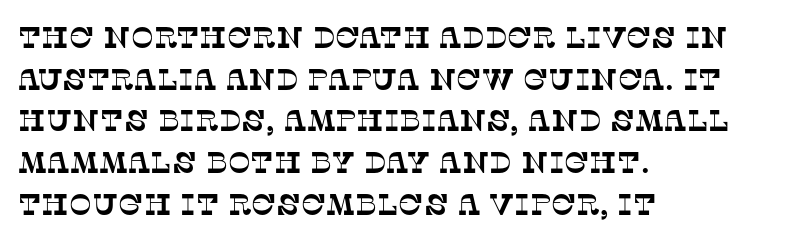
{"serif": "yes", "width": "normal", "stroke_contrast": "low", "x_height": "large", "monospaced": "no", "underline": "no", "align": "left", "line_spacing": "normal", "line_spacing_ratio": 1.39, "letter_spacing": "normal", "letter_spacing_em": 0.0, "glyph_px": 30}
